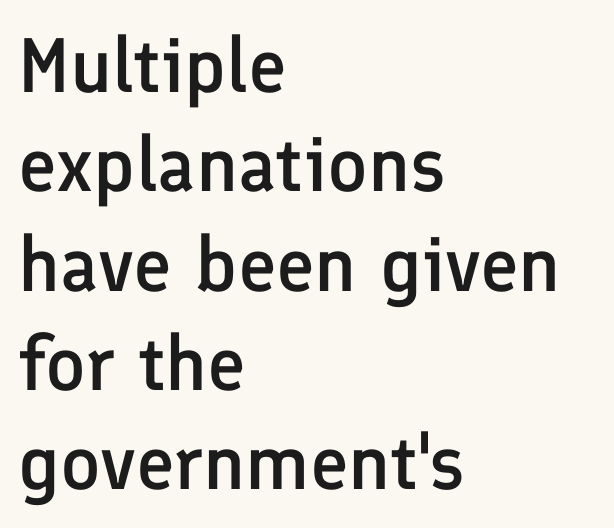
This is roman type, the default non-slanted kind. Stems and bowls a touch heavier than normal — semibold. Regular leading. Which margin do the lines hug? The left one — the right edge is uneven.
